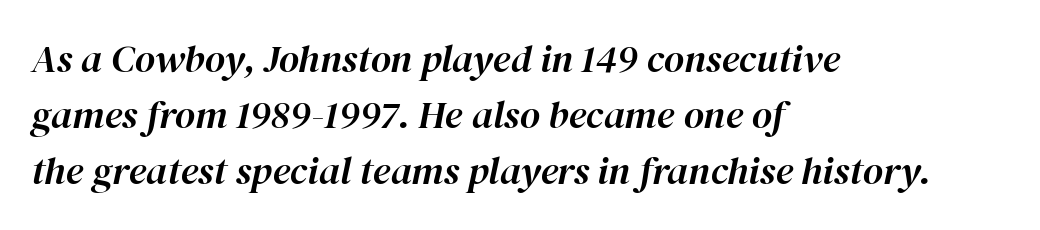
{"italic": "yes", "lean": "right", "slant_degrees": 12, "width": "normal", "stroke_contrast": "high", "x_height": "medium", "monospaced": "no", "underline": "no", "align": "left", "line_spacing": "normal", "line_spacing_ratio": 1.44, "letter_spacing": "normal", "letter_spacing_em": 0.0, "glyph_px": 39}
